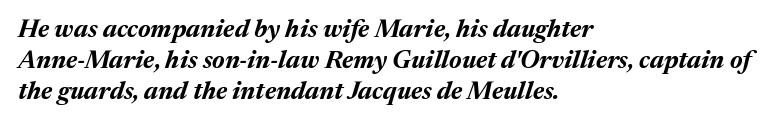
Q: Is the text bold? A: Yes.
Q: Is the text italic (slanted)? A: Yes, it leans right by about 17 degrees.
Q: Is the text underlined? A: No.
Q: How is the paragraph aligned? A: Left-aligned.
Q: Is the spacing between letters normal or unusually wide? A: Normal.
Q: Is the spacing between lines tight, normal or loose? A: Normal.
